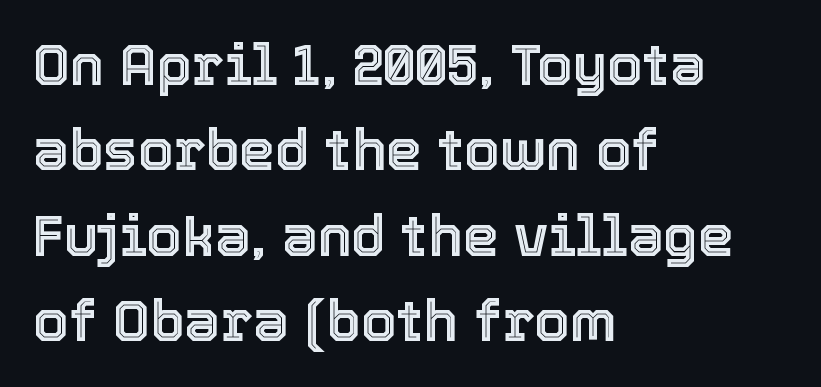
Q: Is the text italic (slanted)? A: No, it is upright.
Q: Is the text underlined? A: No.
Q: How is the paragraph aligned? A: Left-aligned.
Q: Is the spacing between letters normal or unusually wide? A: Normal.
Q: Is the spacing between lines tight, normal or loose? A: Normal.
Q: Width (condensed, normal, or wide)? A: Normal.
Q: x-height? A: Medium.
Q: Monospaced? A: No.
